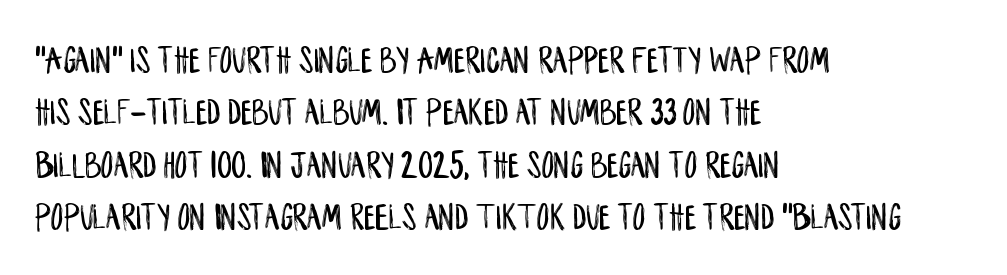
The image shows 39 px condensed sans-serif type, upright; set left-aligned, normal line spacing (1.34x), normal letter spacing, not underlined; low stroke contrast and a large x-height.
